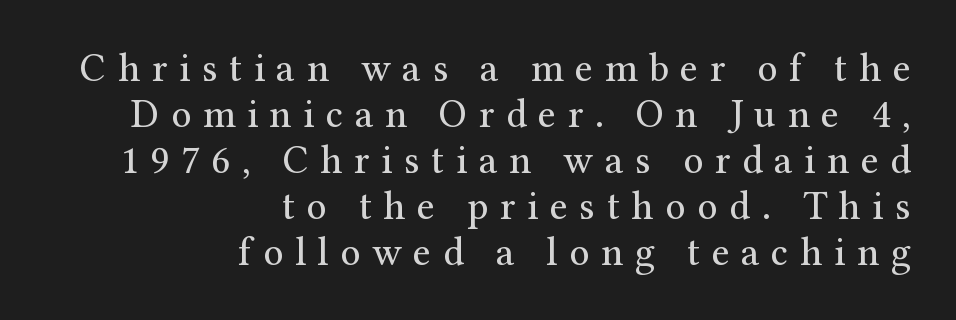
The image shows 40 px regular-weight serif type, upright; set right-aligned, tight line spacing (1.15x), unusually wide letter spacing (+0.29 em), not underlined; medium stroke contrast and a medium x-height.
